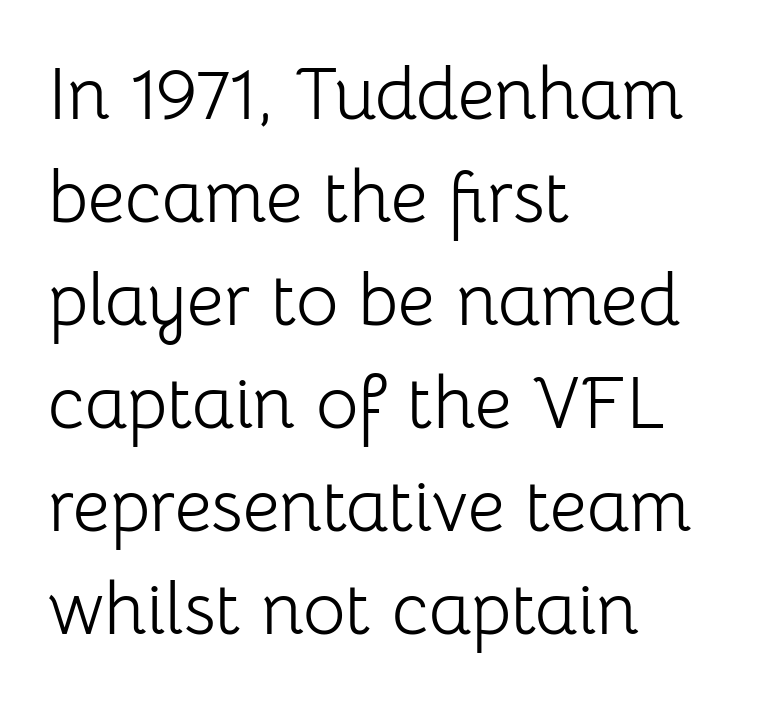
Q: Is the text bold? A: No.
Q: Is the text italic (slanted)? A: No, it is upright.
Q: Is the typeface a serif or a sans-serif typeface? A: Sans-serif.
Q: Is the text underlined? A: No.
Q: How is the paragraph aligned? A: Left-aligned.
Q: Is the spacing between letters normal or unusually wide? A: Normal.
Q: Is the spacing between lines tight, normal or loose? A: Normal.
Q: Width (condensed, normal, or wide)? A: Normal.
Q: Stroke contrast? A: Low.
Q: x-height? A: Medium.
Q: Monospaced? A: No.
